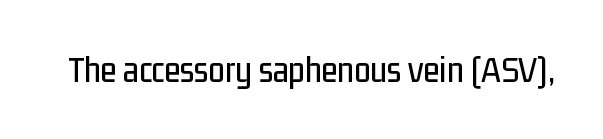
Q: Is the text italic (slanted)? A: No, it is upright.
Q: Is the typeface a serif or a sans-serif typeface? A: Sans-serif.
Q: Is the text underlined? A: No.
Q: Is the spacing between letters normal or unusually wide? A: Normal.
Q: Width (condensed, normal, or wide)? A: Condensed.
Q: Stroke contrast? A: Low.
Q: x-height? A: Medium.
Q: Monospaced? A: No.
